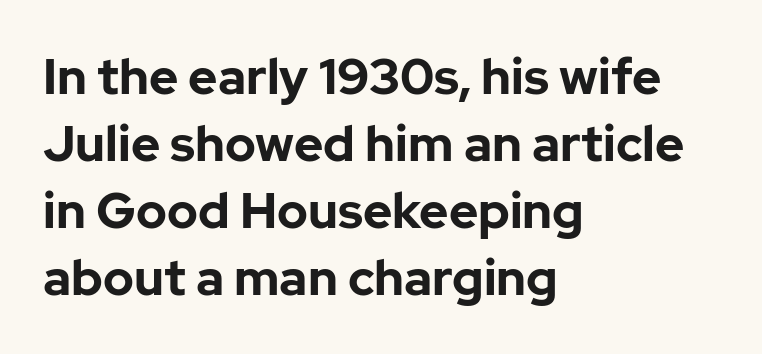
{"serif": "no", "italic": "no", "bold": "yes", "weight": "bold", "width": "normal", "stroke_contrast": "low", "x_height": "medium", "monospaced": "no", "underline": "no", "align": "left", "line_spacing": "normal", "line_spacing_ratio": 1.34, "letter_spacing": "normal", "letter_spacing_em": 0.0, "glyph_px": 50}
